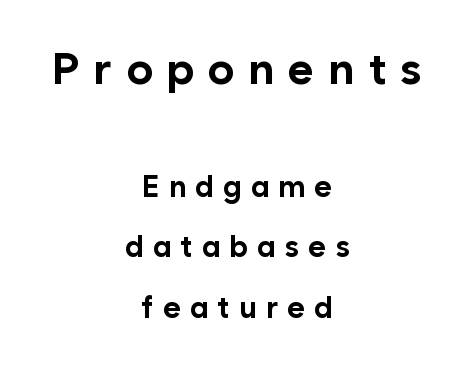
The image shows 45 px bold sans-serif type, upright; set centered, loose line spacing (2.02x), unusually wide letter spacing (+0.3 em), not underlined; the first (top) block is 1.5x larger; low stroke contrast and a medium x-height.
